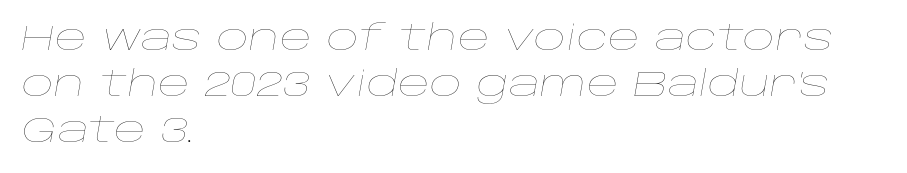
The image shows 35 px thin, wide type, italic (leaning right); set left-aligned, normal line spacing (1.31x), normal letter spacing, not underlined; low stroke contrast and a large x-height.
